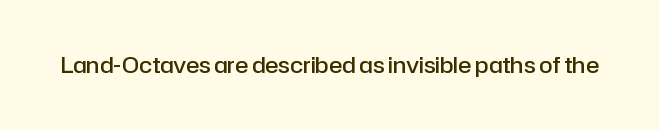
Q: Is the text bold? A: Semi-bold.
Q: Is the text italic (slanted)? A: No, it is upright.
Q: Is the text underlined? A: No.
Q: Is the spacing between letters normal or unusually wide? A: Normal.
